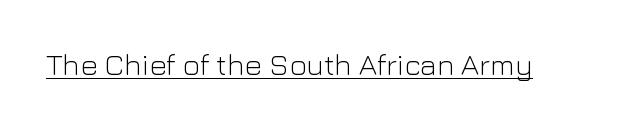
The image shows 30 px light sans-serif type, upright; set normal letter spacing, underlined; low stroke contrast and a medium x-height.
